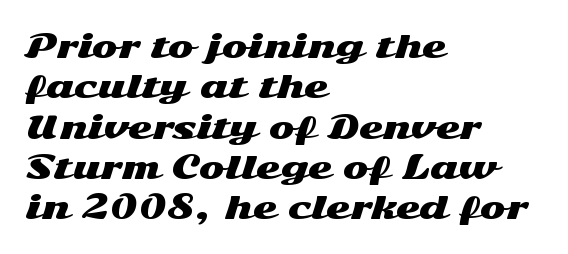
The image shows 31 px wide sans-serif type; set left-aligned, normal line spacing (1.3x), normal letter spacing, not underlined; medium stroke contrast and a medium x-height.
